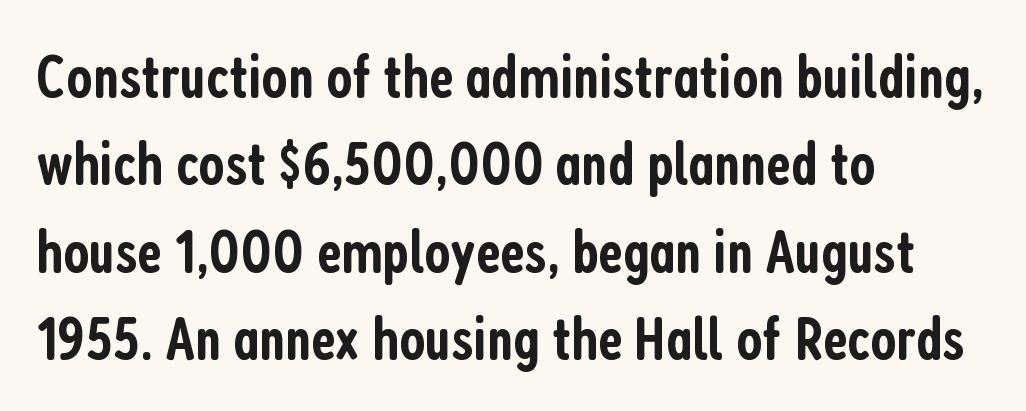
The image shows 62 px semibold, condensed sans-serif type, upright; set left-aligned, normal line spacing (1.41x), normal letter spacing, not underlined; low stroke contrast and a medium x-height.
